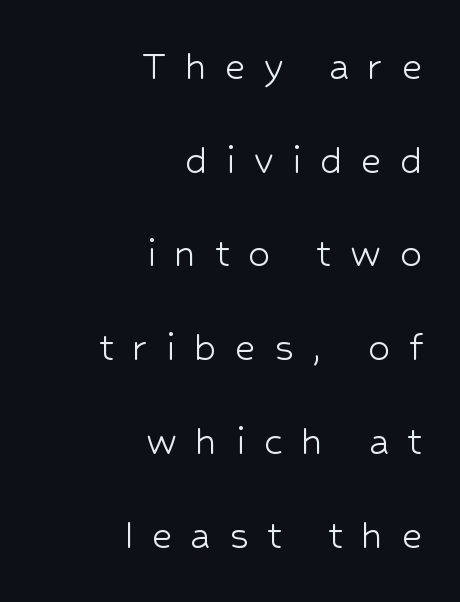
Proportional: the letters do not fall into vertical columns. Has an underline been added? It has not. No letter is thick-stroked: the sample isn't bold. Each letter's strokes conclude bluntly, with no projecting serifs. In CSS terms this would be text-align: right.
